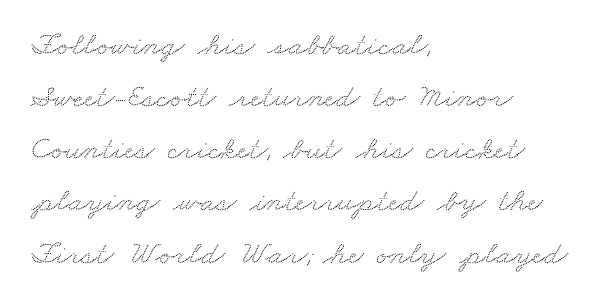
All the whitespace from short lines collects on the right. Serif or sans? Serif — the stroke terminals have little feet. Words appear dense and cohesive because spacing is normal. Descenders are the only things crossing below the line. Vertical spacing — default. Do the characters align in a grid? No, the font is proportional.
